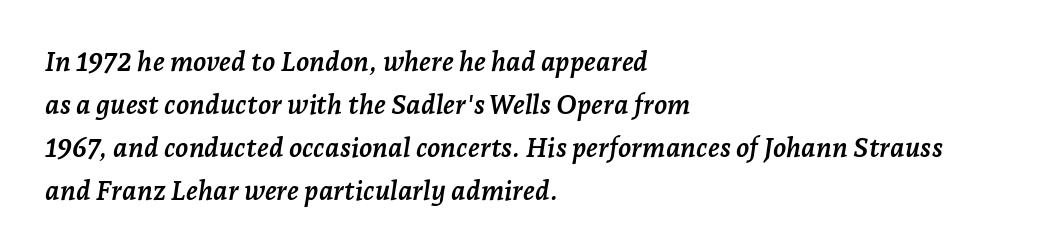
Q: Is the text bold? A: Yes.
Q: Is the text italic (slanted)? A: Yes, it leans right by about 7 degrees.
Q: Is the text underlined? A: No.
Q: How is the paragraph aligned? A: Left-aligned.
Q: Is the spacing between letters normal or unusually wide? A: Normal.
Q: Is the spacing between lines tight, normal or loose? A: Normal.
